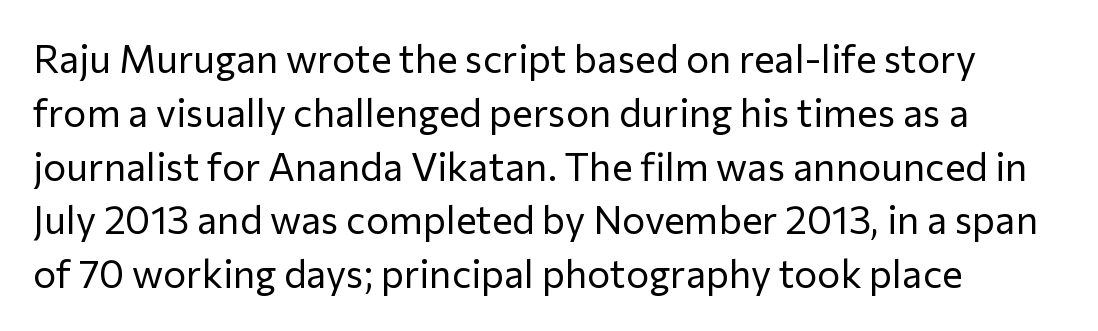
Q: Is the text bold? A: No.
Q: Is the text italic (slanted)? A: No, it is upright.
Q: Is the typeface a serif or a sans-serif typeface? A: Sans-serif.
Q: Is the text underlined? A: No.
Q: Is the spacing between letters normal or unusually wide? A: Normal.
Q: Is the spacing between lines tight, normal or loose? A: Normal.
Q: Width (condensed, normal, or wide)? A: Normal.
Q: Stroke contrast? A: Low.
Q: x-height? A: Medium.
Q: Monospaced? A: No.
